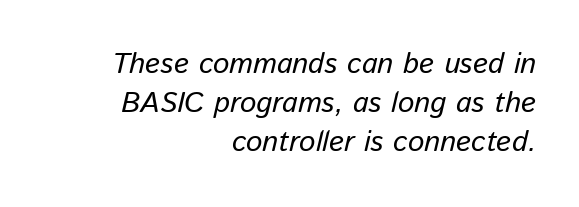
{"italic": "yes", "lean": "right", "slant_degrees": 13, "bold": "no", "weight": "regular", "width": "normal", "stroke_contrast": "low", "x_height": "medium", "monospaced": "no", "underline": "no", "align": "right", "line_spacing": "normal", "line_spacing_ratio": 1.34, "letter_spacing": "normal", "letter_spacing_em": 0.0, "glyph_px": 29}
